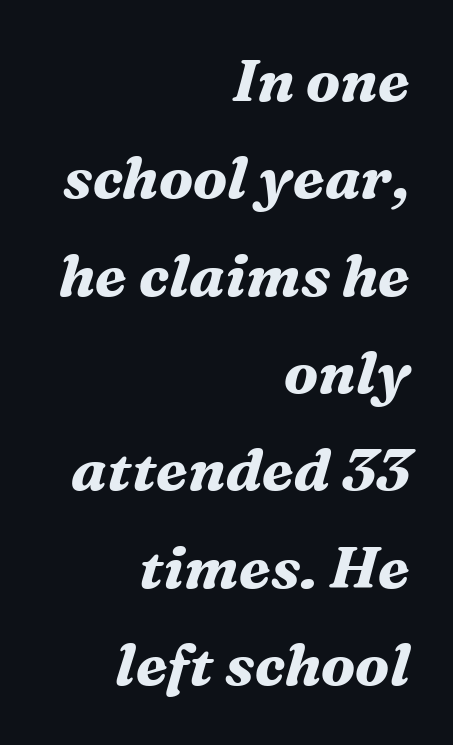
Q: Is the text bold? A: Yes.
Q: Is the text italic (slanted)? A: Yes, it leans right by about 16 degrees.
Q: Is the typeface a serif or a sans-serif typeface? A: Serif.
Q: Is the text underlined? A: No.
Q: How is the paragraph aligned? A: Right-aligned.
Q: Is the spacing between letters normal or unusually wide? A: Normal.
Q: Is the spacing between lines tight, normal or loose? A: Normal.
Q: Width (condensed, normal, or wide)? A: Normal.
Q: Stroke contrast? A: Medium.
Q: x-height? A: Medium.
Q: Monospaced? A: No.
